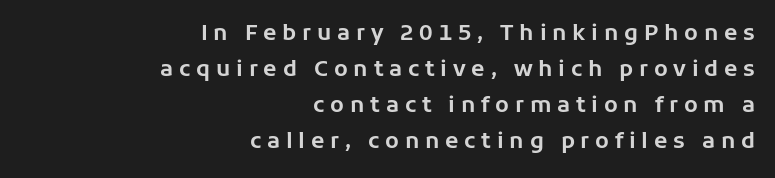
Which margin do the lines hug? The right one — the left edge is uneven. Decoration check: the copy has no underline. A typesetter would call this heavily tracked-out type. Students, observe: this is what conventionally led text looks like. When letters stand straight like this, we call the style roman or upright.
